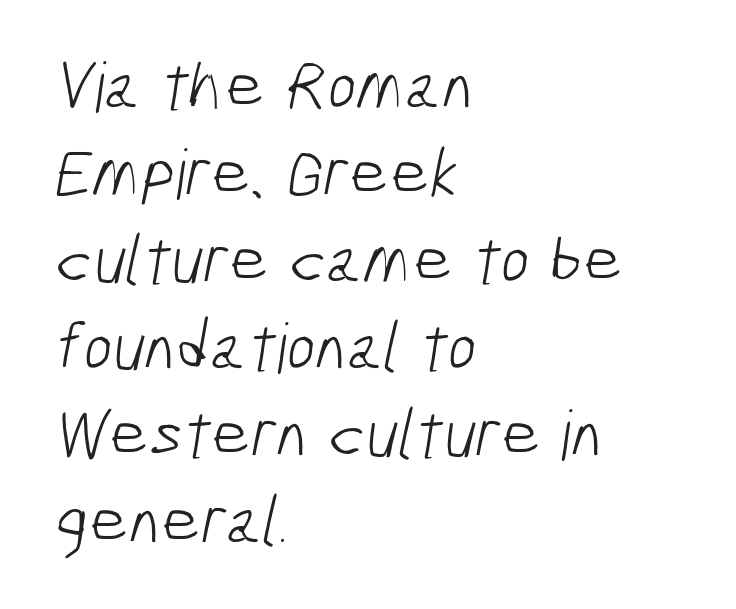
The image shows 69 px light, condensed sans-serif type; set left-aligned, normal line spacing (1.26x), normal letter spacing, not underlined; low stroke contrast and a medium x-height.
